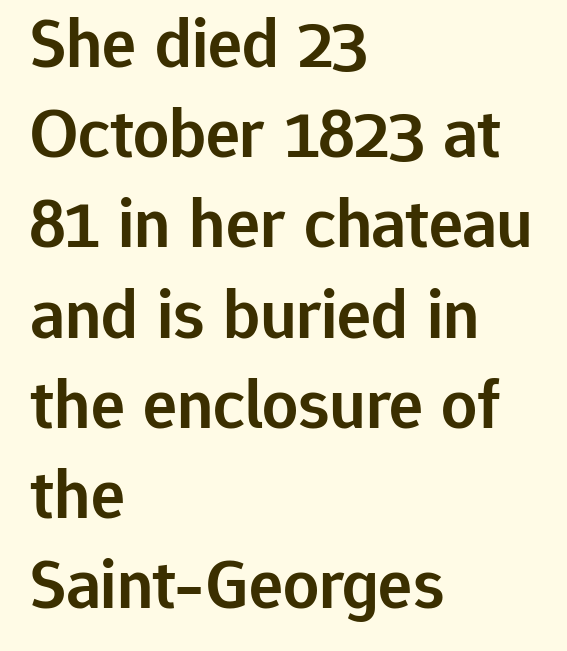
Inter-character spacing is left at the font's built-in metrics. Does the type have serifs? No, each stem ends abruptly. Italic? Not at all — the glyphs are vertical. Clear beneath every line of the passage.
